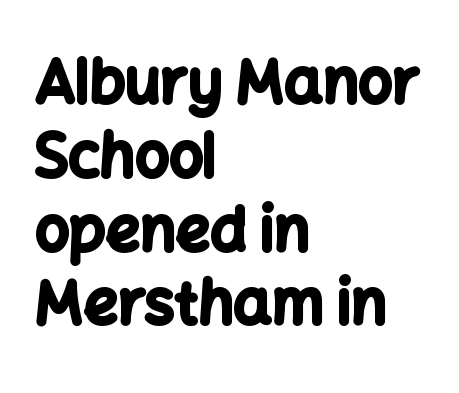
The image shows 60 px bold sans-serif type, upright; set left-aligned, line spacing 1.23x, normal letter spacing, not underlined; low stroke contrast and a medium x-height.
